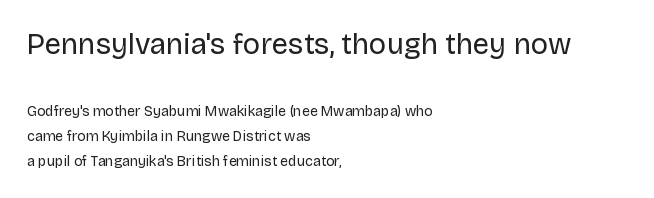
Q: Is the text bold? A: No.
Q: Is the text italic (slanted)? A: No, it is upright.
Q: Is the typeface a serif or a sans-serif typeface? A: Sans-serif.
Q: Is the text underlined? A: No.
Q: How is the paragraph aligned? A: Left-aligned.
Q: Is the spacing between letters normal or unusually wide? A: Normal.
Q: Which block of text is set in a larger size, the first (top) or the second (bottom)? A: The first (top) one.
Q: Width (condensed, normal, or wide)? A: Normal.
Q: Stroke contrast? A: Low.
Q: x-height? A: Large.
Q: Monospaced? A: No.
